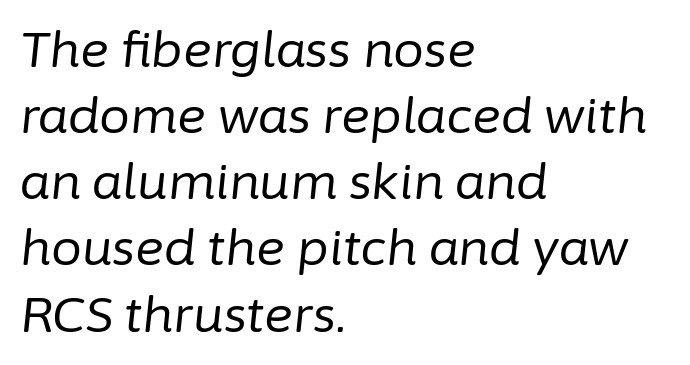
The image shows 49 px regular-weight type, italic (leaning right); set left-aligned, normal line spacing (1.35x), normal letter spacing, not underlined; low stroke contrast and a medium x-height.
